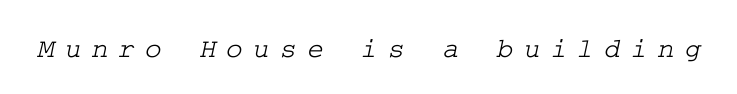
The image shows 28 px wide serif type; set unusually wide letter spacing (+0.37 em), not underlined; low stroke contrast and a medium x-height.
